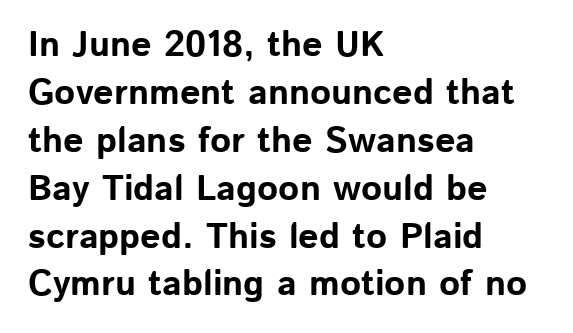
Q: Is the text bold? A: Yes.
Q: Is the text italic (slanted)? A: No, it is upright.
Q: Is the typeface a serif or a sans-serif typeface? A: Sans-serif.
Q: Is the text underlined? A: No.
Q: How is the paragraph aligned? A: Left-aligned.
Q: Is the spacing between letters normal or unusually wide? A: Normal.
Q: Is the spacing between lines tight, normal or loose? A: Normal.
Q: Width (condensed, normal, or wide)? A: Normal.
Q: Stroke contrast? A: Low.
Q: x-height? A: Medium.
Q: Monospaced? A: No.
